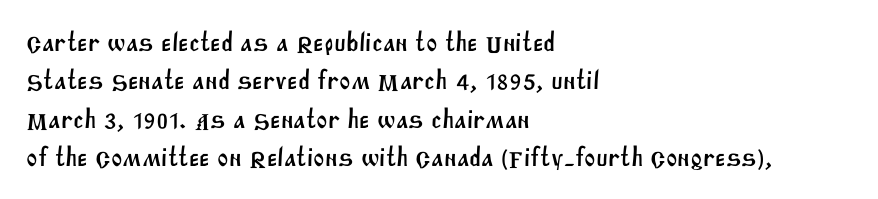
This sample keeps an unexceptional amount of space between lines. The lines in this sample share a left origin and differ only in where they stop. The letters sit at their default tracking, neither squeezed nor spread. Check the space under the baseline: it is left empty.
